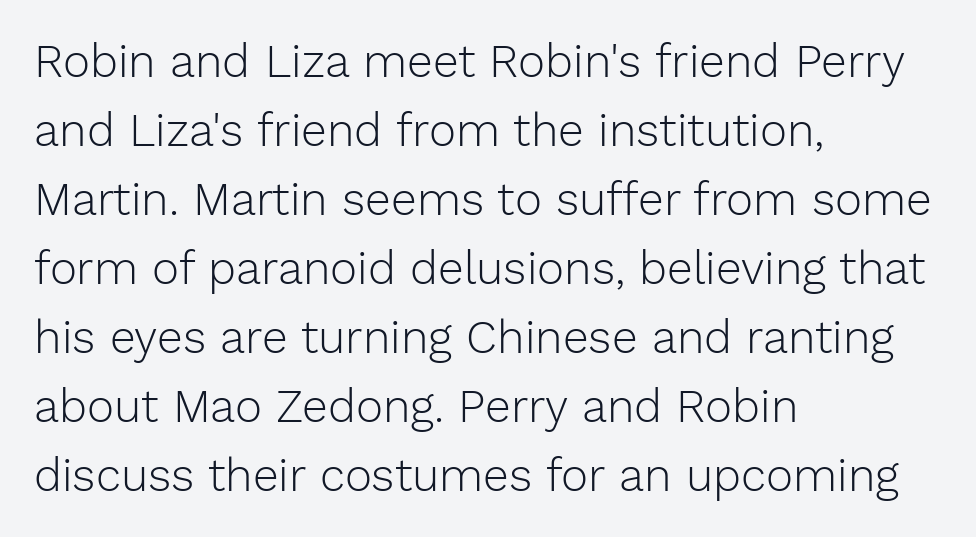
The baseline area is clear. Nothing heavy about these letters — not bold at all. Varying glyph widths throughout — classic text-font behaviour. Regarding serifs, this sample does without them.
